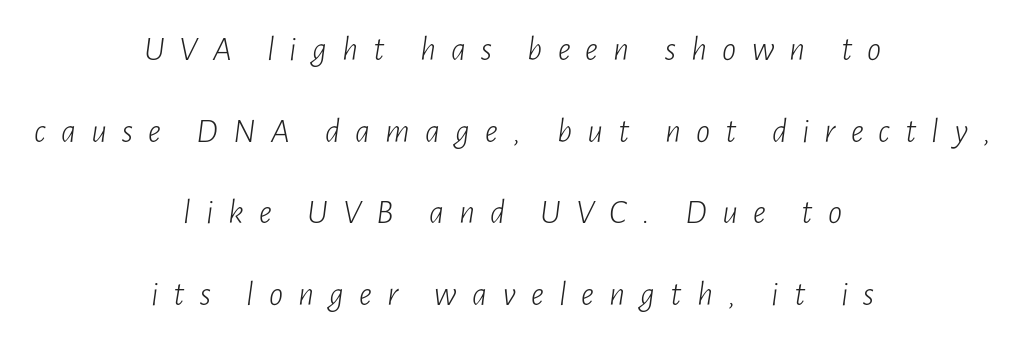
The image shows 35 px light, condensed type, italic (leaning right); set centered, loose line spacing (2.33x), unusually wide letter spacing (+0.43 em), not underlined; low stroke contrast and a medium x-height.
